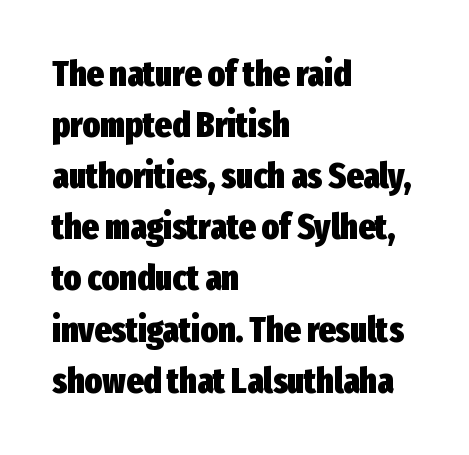
{"serif": "no", "italic": "no", "bold": "yes", "weight": "heavy", "width": "condensed", "stroke_contrast": "low", "x_height": "medium", "monospaced": "no", "underline": "no", "align": "left", "line_spacing": "normal", "line_spacing_ratio": 1.42, "letter_spacing": "normal", "letter_spacing_em": 0.0, "glyph_px": 36}
